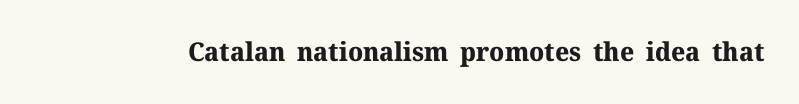
{"italic": "no", "bold": "yes", "underline": "no", "letter_spacing": "normal", "letter_spacing_em": 0.0, "glyph_px": 26}
